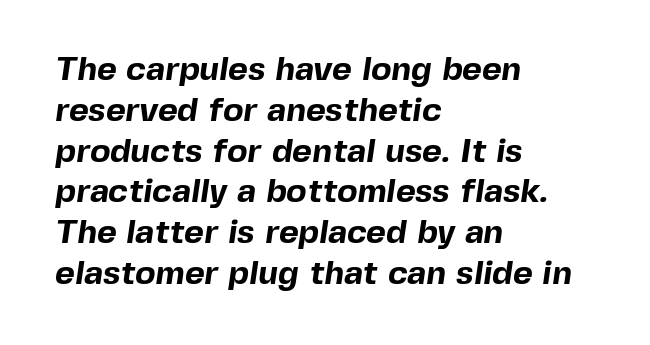
The image shows 34 px bold sans-serif type; set left-aligned, line spacing 1.2x, normal letter spacing, not underlined; a medium x-height.
